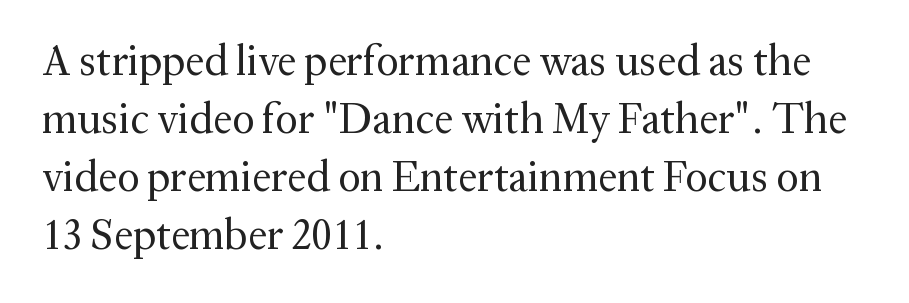
{"serif": "yes", "italic": "no", "bold": "no", "weight": "regular", "width": "normal", "stroke_contrast": "medium", "x_height": "medium", "monospaced": "no", "underline": "no", "align": "left", "line_spacing": "normal", "line_spacing_ratio": 1.35, "letter_spacing": "normal", "letter_spacing_em": 0.0, "glyph_px": 43}
